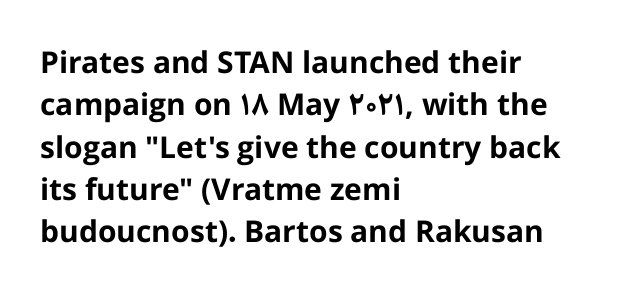
The image shows 30 px bold sans-serif type, upright; set left-aligned, normal line spacing (1.41x), normal letter spacing, not underlined; low stroke contrast and a medium x-height.
